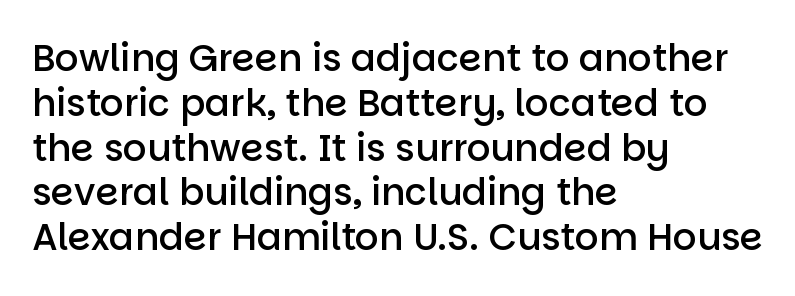
Is the letter spacing exaggerated? No — it looks like the ordinary default. Regarding serifs, this sample does without them. What weight is shown? A semibold, between regular and bold. The type sits square on the baseline with zero lean. Character widths vary here, with narrow letters taking less room than wide ones. The text block is weighted toward the left margin, trailing off unevenly rightward.
